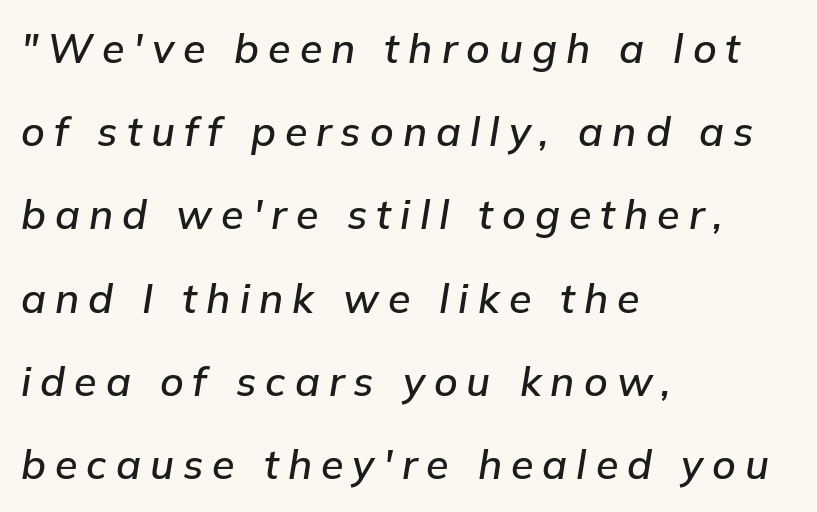
Q: Is the text italic (slanted)? A: Yes, it leans right by about 9 degrees.
Q: Is the text underlined? A: No.
Q: How is the paragraph aligned? A: Left-aligned.
Q: Is the spacing between letters normal or unusually wide? A: Unusually wide.
Q: Is the spacing between lines tight, normal or loose? A: Loose.
Q: Width (condensed, normal, or wide)? A: Normal.
Q: Stroke contrast? A: Low.
Q: x-height? A: Medium.
Q: Monospaced? A: No.
